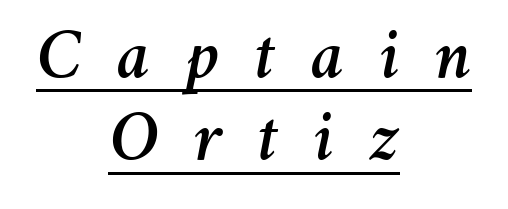
The image shows 73 px text type, italic (leaning right); set centered, tight line spacing (1.13x), unusually wide letter spacing (+0.48 em), underlined; medium stroke contrast and a medium x-height.
